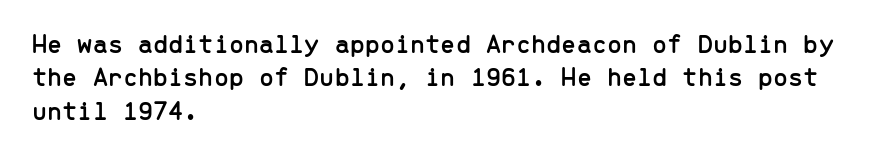
The specimen reads as upright at a glance. The words here are not underlined. Horizontal alignment here is leftward, the default for most running prose. The gaps between neighbouring characters are ordinary and unremarkable.
